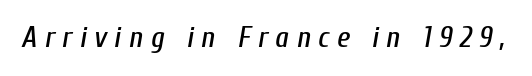
Character widths vary here, with narrow letters taking less room than wide ones. Words appear elongated and porous because spacing is wide. The string is rendered with underlining switched off. The axis of the letterforms is tilted away from vertical.
